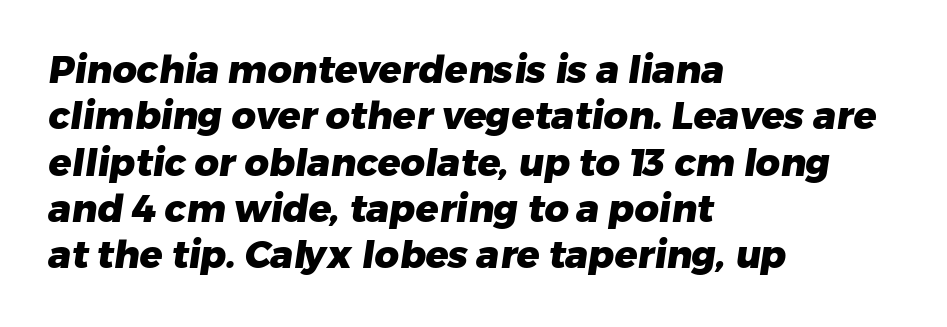
The image shows 38 px heavy sans-serif type; set left-aligned, line spacing 1.22x, normal letter spacing, not underlined; low stroke contrast and a medium x-height.
